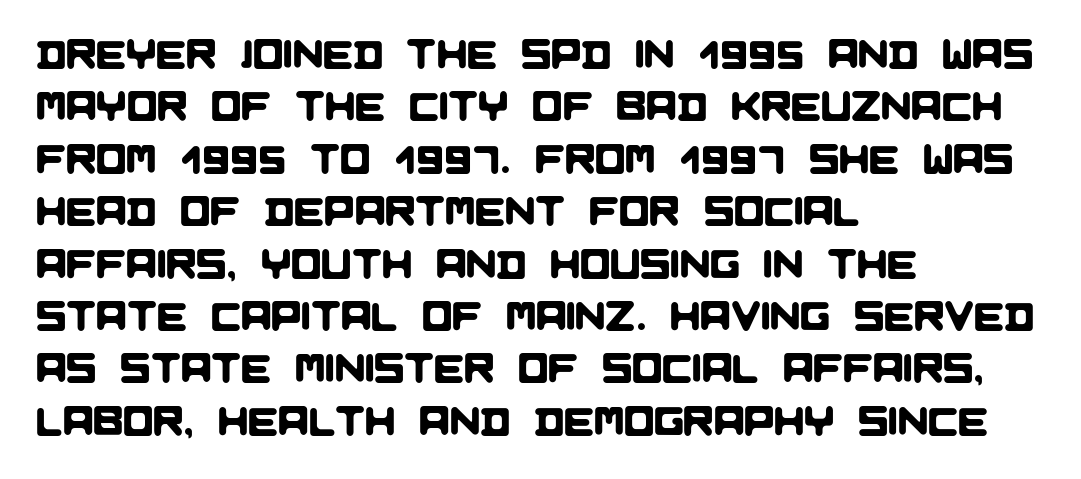
The image shows 40 px sans-serif type; set left-aligned, normal line spacing (1.31x), normal letter spacing, not underlined; low stroke contrast and a large x-height.
